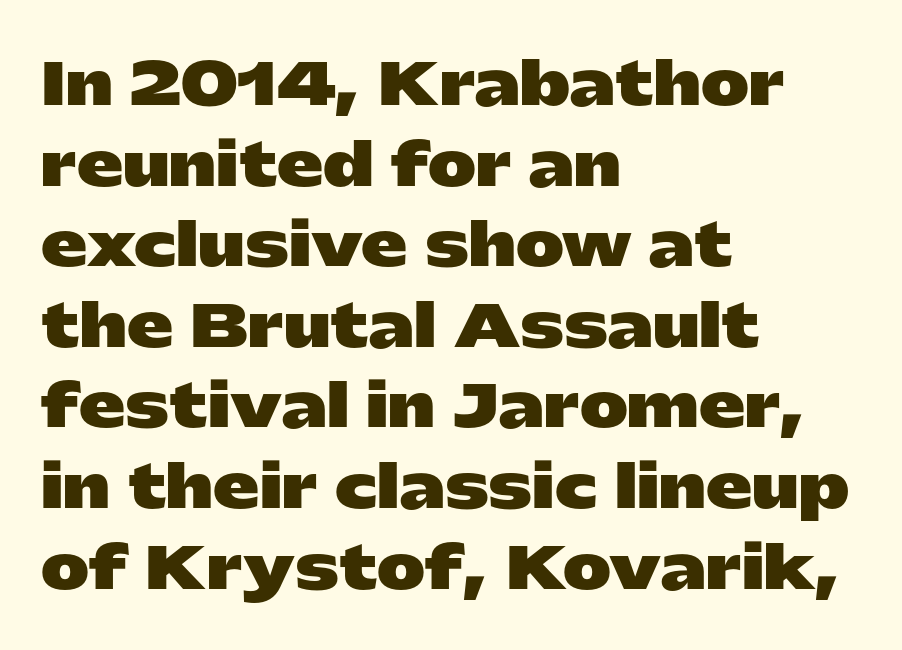
The image shows 58 px heavy, wide sans-serif type, upright; set left-aligned, normal line spacing (1.39x), normal letter spacing, not underlined; low stroke contrast and a medium x-height.
